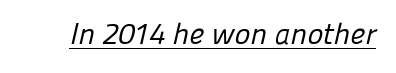
{"serif": "no", "bold": "no", "weight": "regular", "width": "normal", "stroke_contrast": "low", "x_height": "medium", "monospaced": "no", "underline": "yes", "letter_spacing": "normal", "letter_spacing_em": 0.0, "glyph_px": 30}
